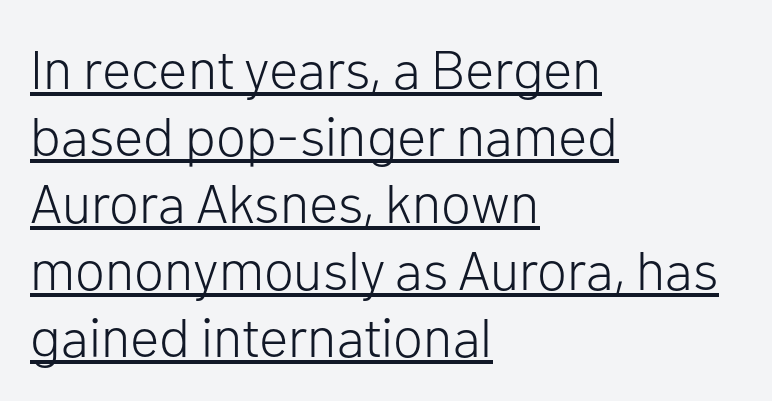
Q: Is the text bold? A: No.
Q: Is the text italic (slanted)? A: No, it is upright.
Q: Is the typeface a serif or a sans-serif typeface? A: Sans-serif.
Q: Is the text underlined? A: Yes.
Q: How is the paragraph aligned? A: Left-aligned.
Q: Is the spacing between letters normal or unusually wide? A: Normal.
Q: Width (condensed, normal, or wide)? A: Normal.
Q: Stroke contrast? A: Low.
Q: x-height? A: Medium.
Q: Monospaced? A: No.
